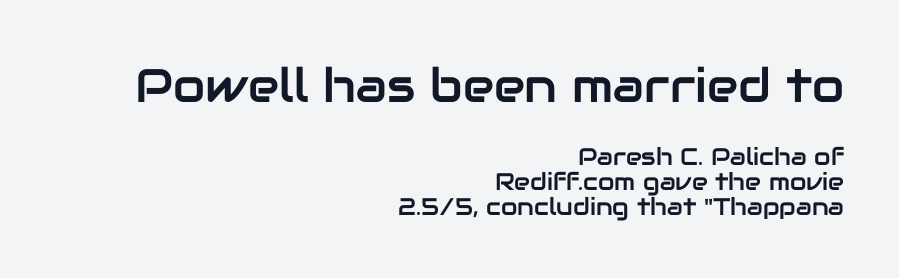
Q: Is the text italic (slanted)? A: No, it is upright.
Q: Is the typeface a serif or a sans-serif typeface? A: Sans-serif.
Q: Is the text underlined? A: No.
Q: How is the paragraph aligned? A: Right-aligned.
Q: Is the spacing between letters normal or unusually wide? A: Normal.
Q: Is the spacing between lines tight, normal or loose? A: Tight.
Q: Which block of text is set in a larger size, the first (top) or the second (bottom)? A: The first (top) one.
Q: Width (condensed, normal, or wide)? A: Normal.
Q: Stroke contrast? A: Low.
Q: x-height? A: Medium.
Q: Monospaced? A: No.
